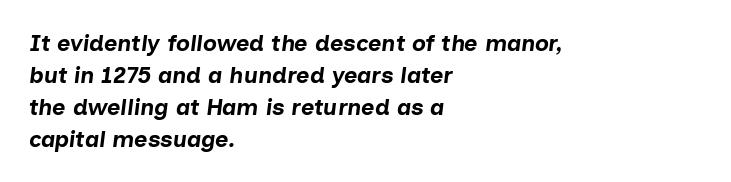
Leading matches the norm, producing a regular column. Just letters on the line, the space beneath them empty. What stands out about the letter spacing? Nothing — it is the standard amount. Italic: yes, the glyphs are oblique. Horizontally, the lines are justified to the leading edge only. Set as a true bold cut, around the 700 mark.
